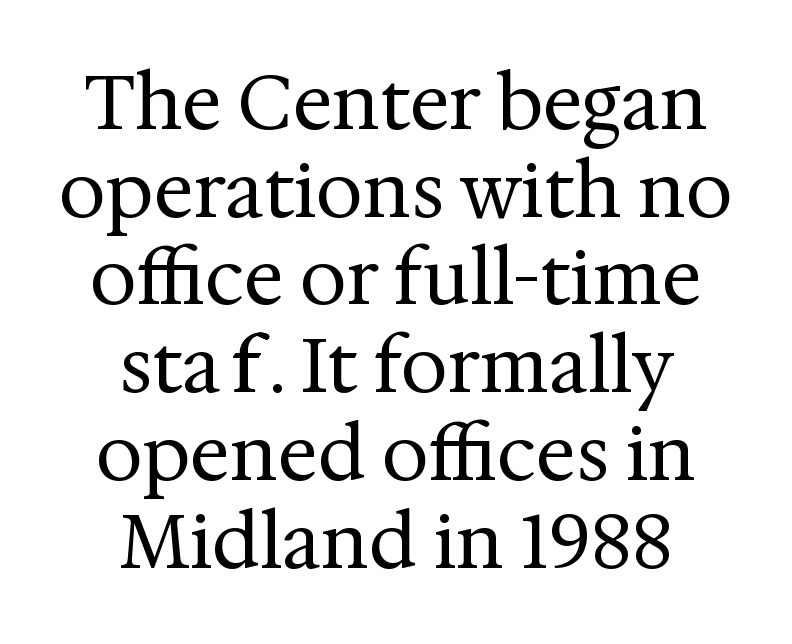
Q: Is the text bold? A: No.
Q: Is the text italic (slanted)? A: No, it is upright.
Q: Is the typeface a serif or a sans-serif typeface? A: Serif.
Q: Is the text underlined? A: No.
Q: How is the paragraph aligned? A: Centered.
Q: Is the spacing between letters normal or unusually wide? A: Normal.
Q: Width (condensed, normal, or wide)? A: Normal.
Q: Stroke contrast? A: Medium.
Q: x-height? A: Medium.
Q: Monospaced? A: No.
